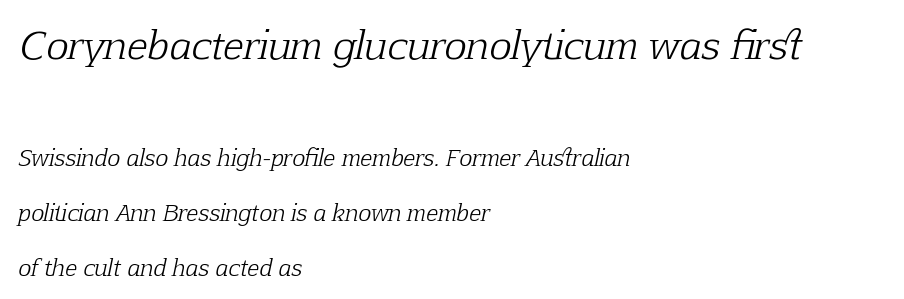
The image shows 38 px light serif type, italic (leaning right); set left-aligned, loose line spacing (2.49x), normal letter spacing, not underlined; the first (top) block is 1.73x larger; low stroke contrast and a medium x-height.
